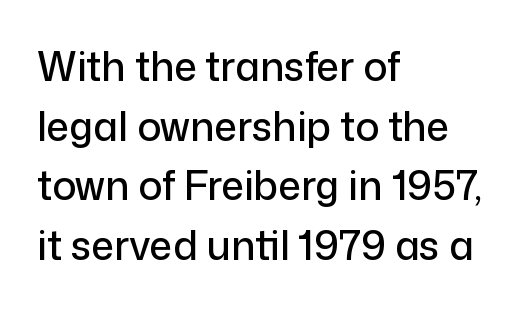
Q: Is the text italic (slanted)? A: No, it is upright.
Q: Is the typeface a serif or a sans-serif typeface? A: Sans-serif.
Q: Is the text underlined? A: No.
Q: How is the paragraph aligned? A: Left-aligned.
Q: Is the spacing between letters normal or unusually wide? A: Normal.
Q: Is the spacing between lines tight, normal or loose? A: Normal.
Q: Width (condensed, normal, or wide)? A: Normal.
Q: Stroke contrast? A: Low.
Q: x-height? A: Medium.
Q: Monospaced? A: No.
